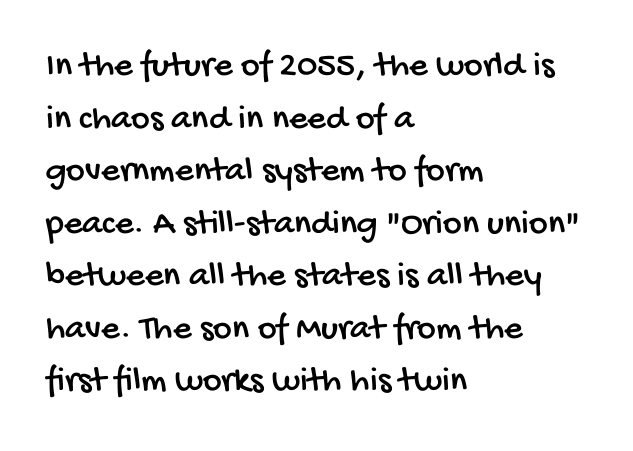
Q: Is the typeface a serif or a sans-serif typeface? A: Sans-serif.
Q: Is the text underlined? A: No.
Q: How is the paragraph aligned? A: Left-aligned.
Q: Is the spacing between letters normal or unusually wide? A: Normal.
Q: Is the spacing between lines tight, normal or loose? A: Normal.
Q: Width (condensed, normal, or wide)? A: Condensed.
Q: Stroke contrast? A: Low.
Q: x-height? A: Large.
Q: Monospaced? A: No.
